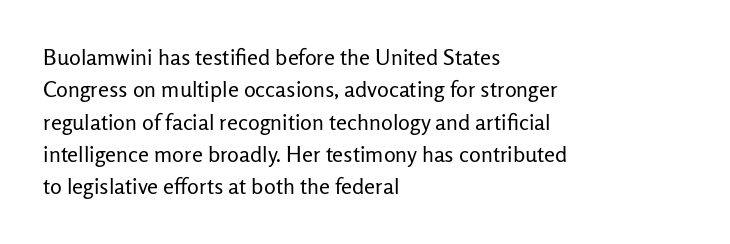
Q: Is the text bold? A: No.
Q: Is the text italic (slanted)? A: No, it is upright.
Q: Is the text underlined? A: No.
Q: How is the paragraph aligned? A: Left-aligned.
Q: Is the spacing between letters normal or unusually wide? A: Normal.
Q: Is the spacing between lines tight, normal or loose? A: Normal.
